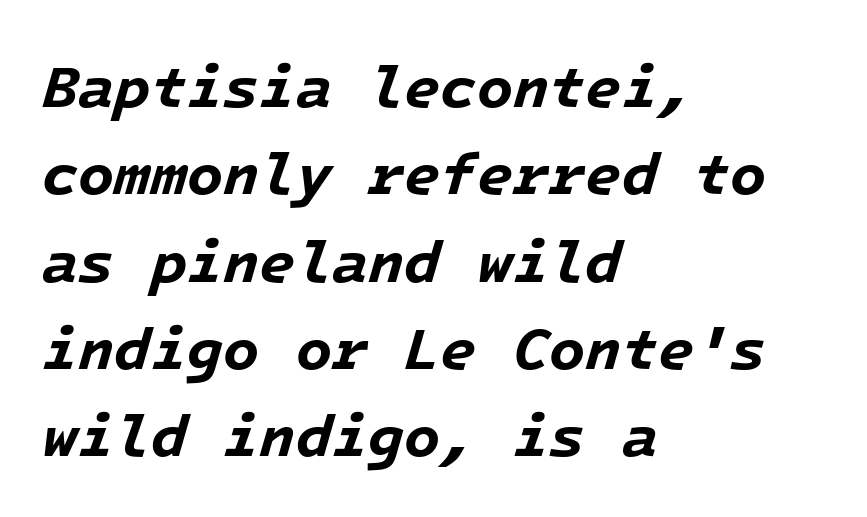
The image shows 59 px bold type, italic (leaning right), monospaced; set left-aligned, normal line spacing (1.48x), normal letter spacing, not underlined; low stroke contrast and a medium x-height.
